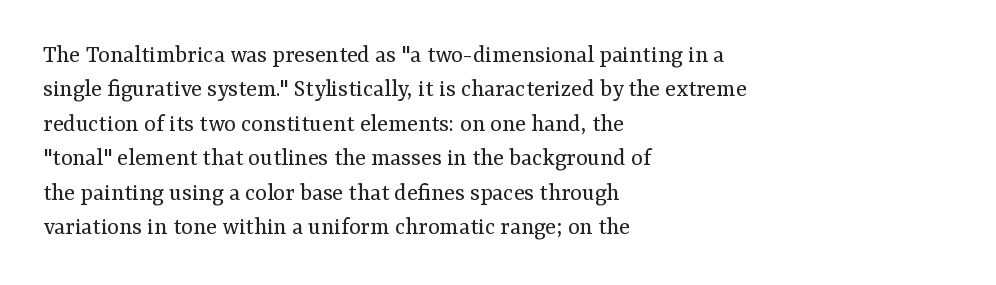
Q: Is the text bold? A: No.
Q: Is the text italic (slanted)? A: No, it is upright.
Q: Is the text underlined? A: No.
Q: How is the paragraph aligned? A: Left-aligned.
Q: Is the spacing between letters normal or unusually wide? A: Normal.
Q: Is the spacing between lines tight, normal or loose? A: Normal.
